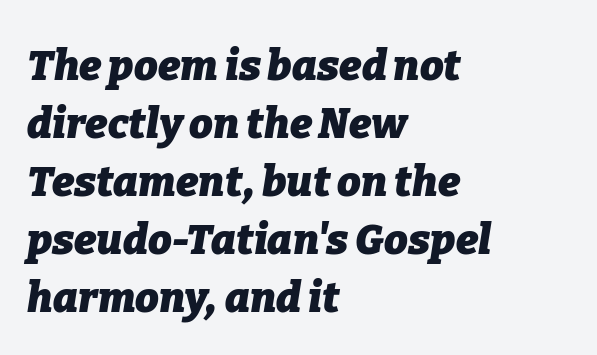
{"italic": "yes", "lean": "right", "slant_degrees": 9, "bold": "yes", "weight": "heavy", "width": "normal", "stroke_contrast": "low", "x_height": "medium", "monospaced": "no", "underline": "no", "align": "left", "line_spacing": "normal", "line_spacing_ratio": 1.38, "letter_spacing": "normal", "letter_spacing_em": 0.0, "glyph_px": 42}
